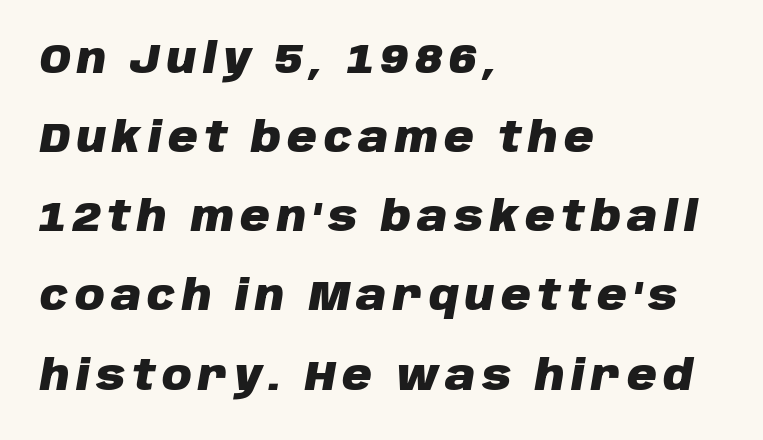
Q: Is the text bold? A: Yes.
Q: Is the text italic (slanted)? A: Yes, it leans right by about 10 degrees.
Q: Is the text underlined? A: No.
Q: How is the paragraph aligned? A: Left-aligned.
Q: Is the spacing between lines tight, normal or loose? A: Loose.
Q: Width (condensed, normal, or wide)? A: Normal.
Q: Stroke contrast? A: Low.
Q: x-height? A: Large.
Q: Monospaced? A: No.
